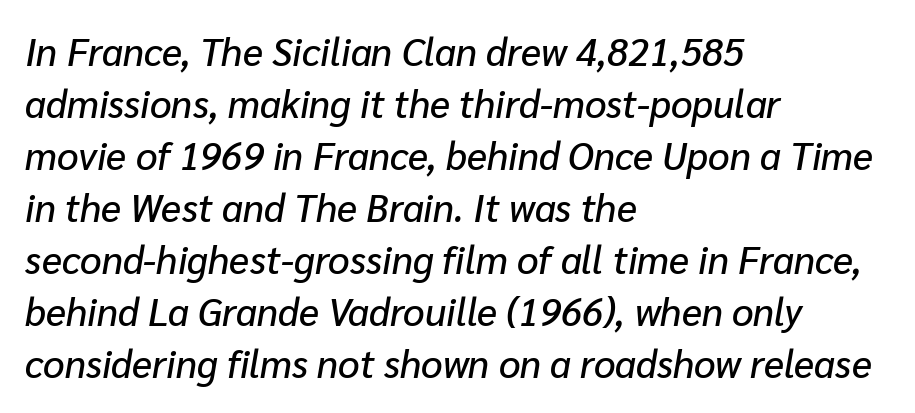
{"italic": "yes", "lean": "right", "slant_degrees": 10, "width": "normal", "stroke_contrast": "low", "x_height": "medium", "monospaced": "no", "underline": "no", "align": "left", "line_spacing": "normal", "line_spacing_ratio": 1.37, "letter_spacing": "normal", "letter_spacing_em": 0.0, "glyph_px": 38}
